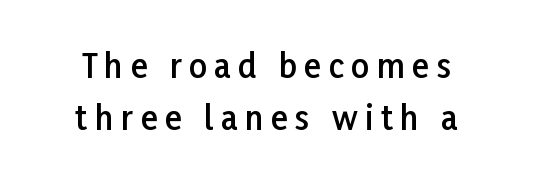
Compared with typical paragraphs, the rows here are spaced about the same. The space directly below the letters is spotless. Each letter keeps its own natural width here, so spacing adapts to shape. Every letter is mildly thick-stroked: semibold rather than bold. Is this a sans? Yes — the strokes have no serifs. In terms of posture, this sample is upright.
